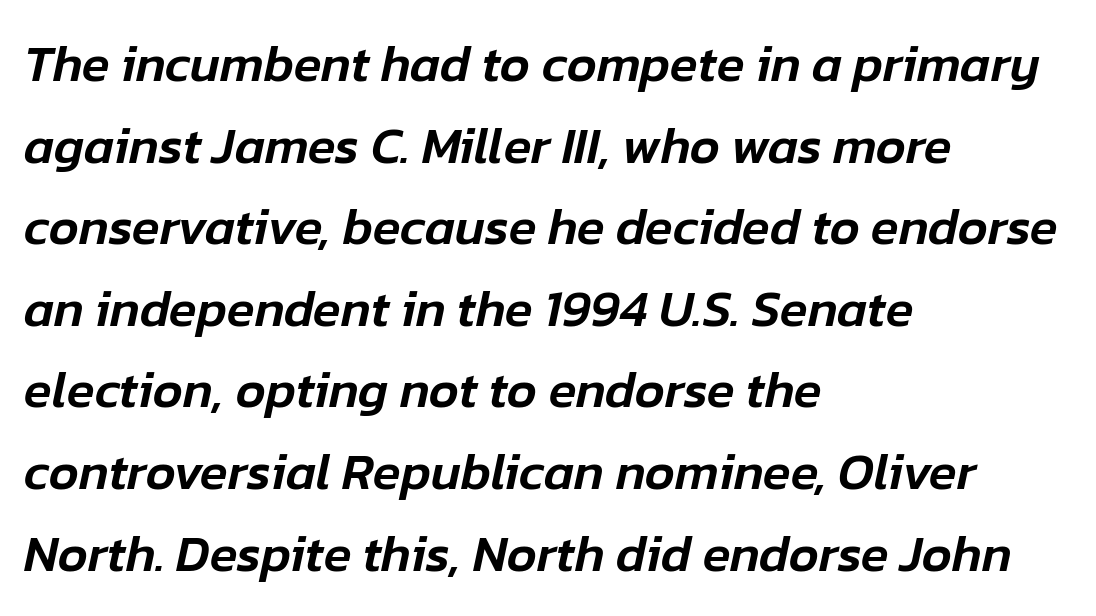
Here the glyphs are tracked normally, forming tight word shapes. The rows are spaced the way most documents space them. The letters advance in unequal steps, a hallmark of proportional type. Does the lettering tilt? It does — this is italic. The space beneath each line is pristine and unruled.
